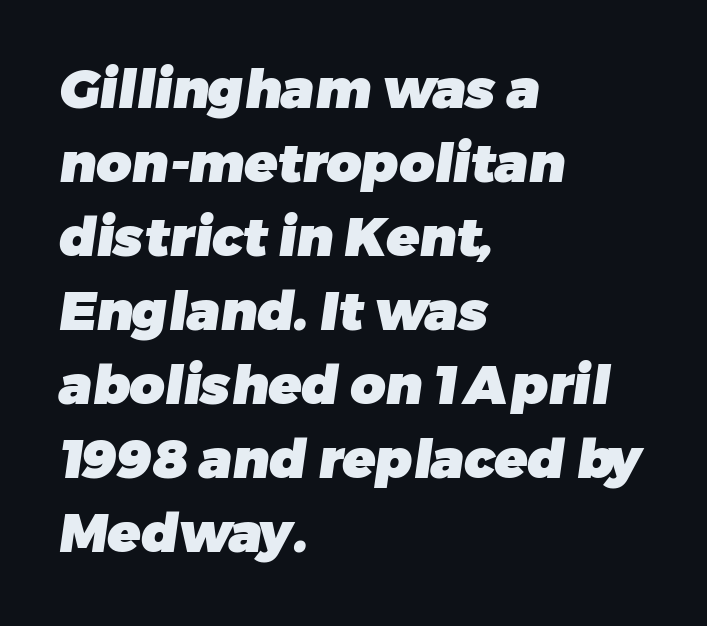
The image shows 54 px heavy sans-serif type; set left-aligned, normal line spacing (1.37x), normal letter spacing, not underlined; low stroke contrast and a medium x-height.
